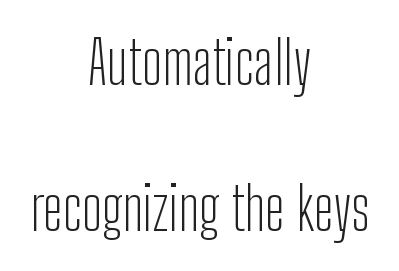
{"serif": "no", "italic": "no", "bold": "no", "weight": "light", "width": "condensed", "stroke_contrast": "low", "x_height": "medium", "monospaced": "no", "underline": "no", "align": "center", "line_spacing": "loose", "line_spacing_ratio": 2.48, "letter_spacing": "normal", "letter_spacing_em": 0.0, "glyph_px": 59}
